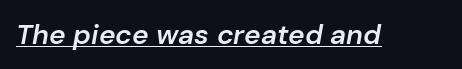
The image shows 28 px semibold type, italic (leaning right); set normal letter spacing, underlined; low stroke contrast and a medium x-height.
